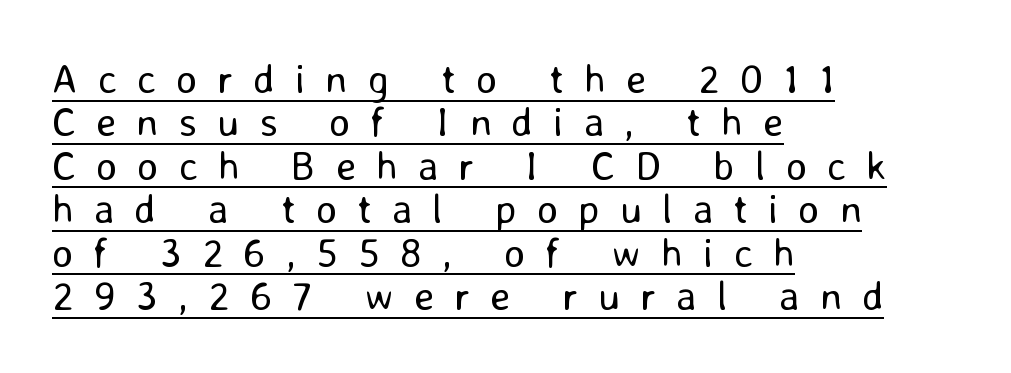
Q: Is the text bold? A: No.
Q: Is the text italic (slanted)? A: No, it is upright.
Q: Is the typeface a serif or a sans-serif typeface? A: Sans-serif.
Q: Is the text underlined? A: Yes.
Q: How is the paragraph aligned? A: Left-aligned.
Q: Is the spacing between letters normal or unusually wide? A: Unusually wide.
Q: Is the spacing between lines tight, normal or loose? A: Tight.
Q: Width (condensed, normal, or wide)? A: Normal.
Q: Stroke contrast? A: Low.
Q: x-height? A: Medium.
Q: Monospaced? A: No.
